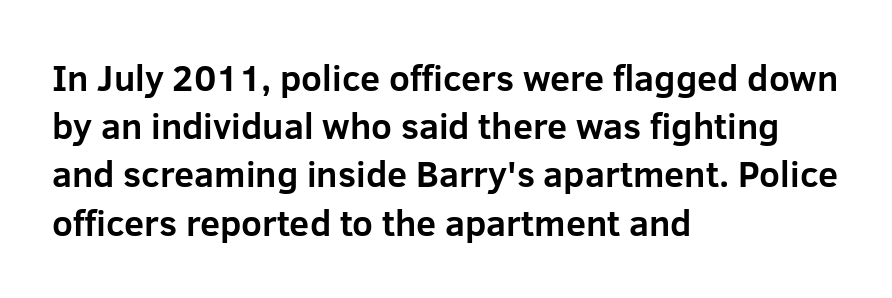
Are there feet on the stems? There aren't — it's a sans. Bold? Absolutely — the strokes are thick and heavy. In CSS terms this would be text-align: left. Quick note: interline space is typical.
